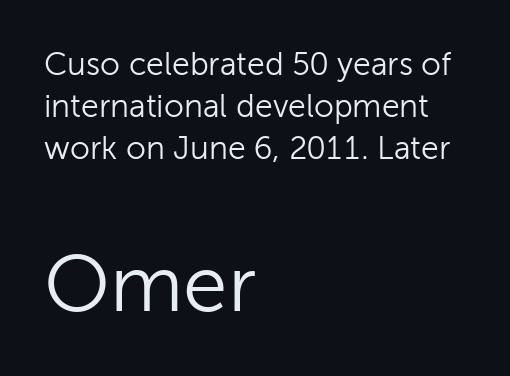
The lettering holds an erect, upright posture throughout. Here the glyphs are tracked normally, forming tight word shapes. Top chunk: small. Bottom chunk: large. Stroke thickness stays within the range of a standard reading face or lighter. Reading down the block, your eye returns to a fixed left position each line.
